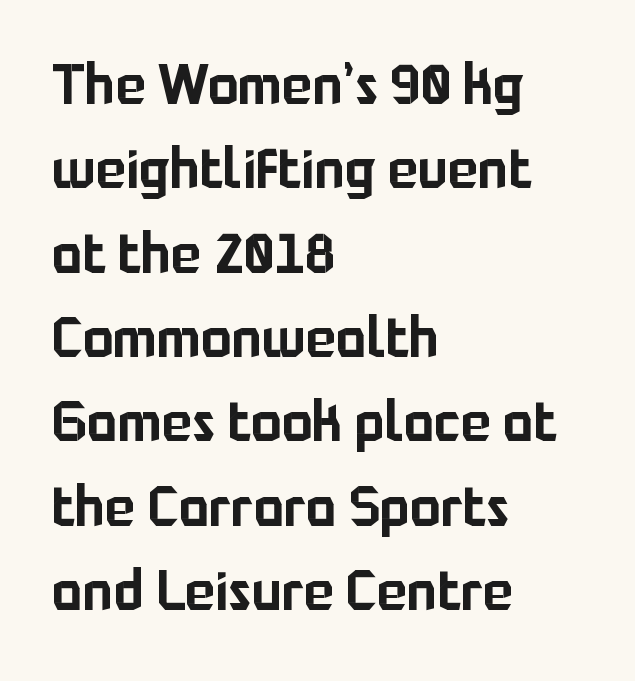
You could not count columns in this text — the font is proportionally spaced. The typeface chosen for these lines omits serifs. One glance says typical: line gaps are just what's usual. The horizontal fit of the characters is conventional and even. Every character sits straight up, as roman type does. The setting favours the left margin, as ordinary paragraphs usually do.
